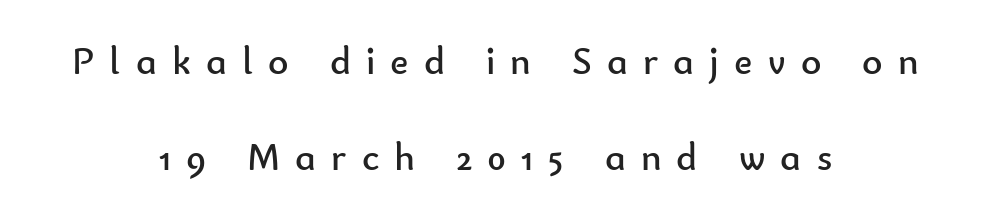
{"serif": "no", "italic": "no", "bold": "no", "weight": "regular", "width": "normal", "stroke_contrast": "low", "x_height": "small", "monospaced": "no", "underline": "no", "align": "center", "line_spacing": "loose", "line_spacing_ratio": 2.46, "letter_spacing": "wide", "letter_spacing_em": 0.39, "glyph_px": 39}
